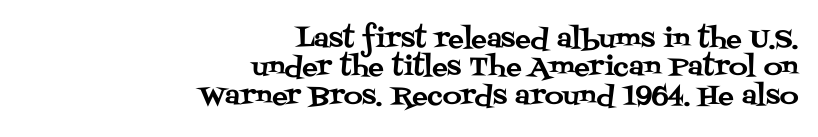
The image shows 26 px text type, upright; set right-aligned, tight line spacing (1.09x), normal letter spacing, not underlined.
